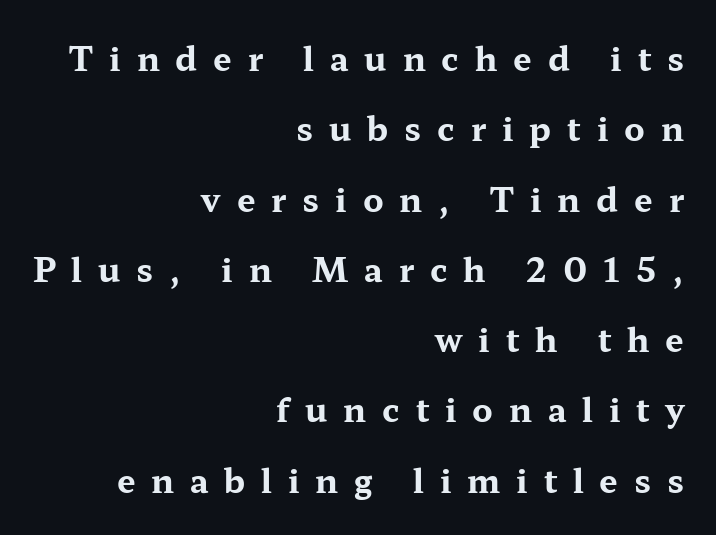
The image shows 33 px bold, wide serif type, upright; set right-aligned, loose line spacing (2.13x), unusually wide letter spacing (+0.48 em), not underlined; medium stroke contrast and a medium x-height.
